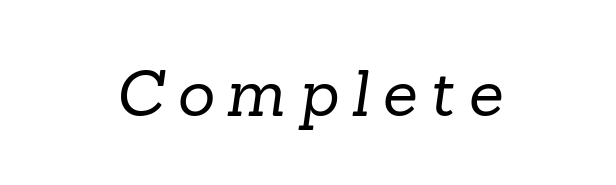
{"serif": "yes", "bold": "no", "weight": "regular", "width": "normal", "stroke_contrast": "low", "x_height": "medium", "monospaced": "no", "underline": "no", "letter_spacing": "wide", "letter_spacing_em": 0.2, "glyph_px": 64}
